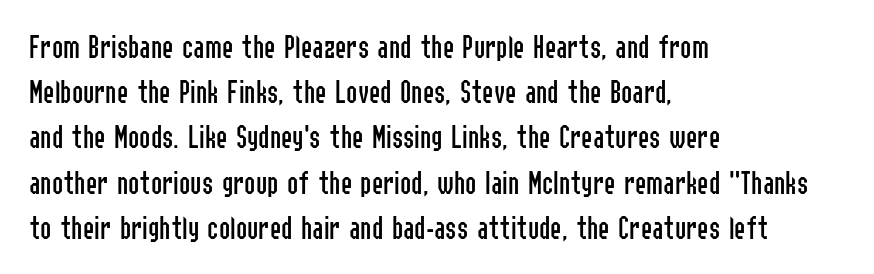
Only glyphs here, with clear space below each row. Vertically, the passage feels balanced, rows spaced as you'd expect. Each word holds together tightly as a unit, with standard inter-letter gaps. I'd call this a sans setting — the letters go barefoot.
